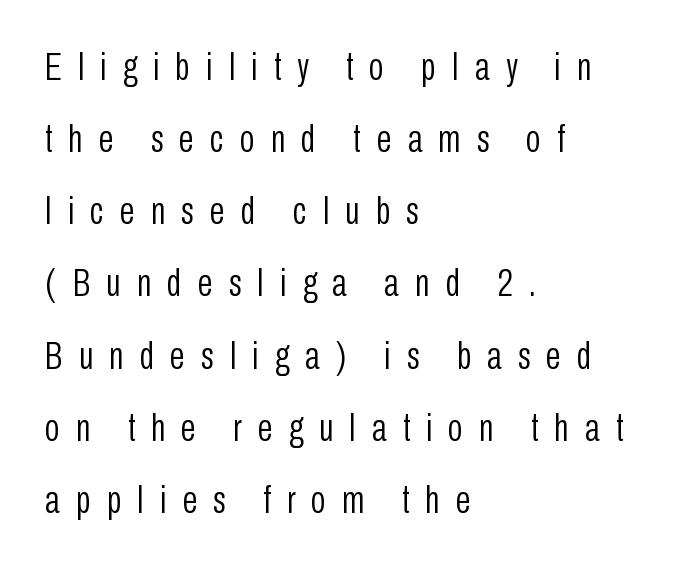
No feet cap the strokes, marking this as sans-serif type. Varying glyph widths throughout — classic text-font behaviour. The typeface has the unassuming heft of standard copy or less. How are the letters spaced? Widely, with obvious added tracking. A bare baseline throughout the passage.
